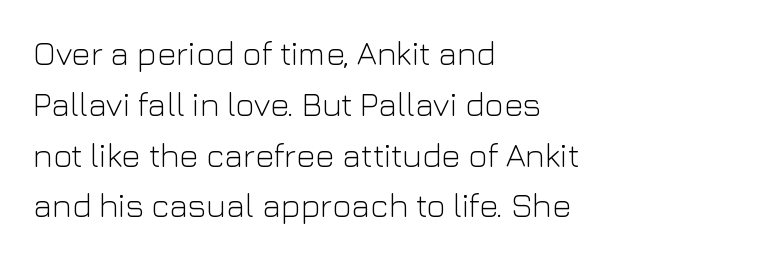
The image shows 33 px light sans-serif type, upright; set left-aligned, normal line spacing (1.54x), normal letter spacing, not underlined; low stroke contrast and a medium x-height.
